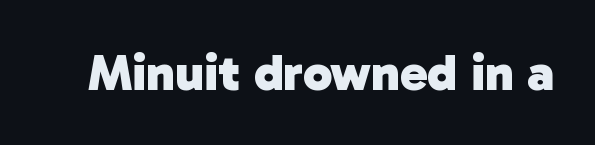
{"serif": "no", "bold": "yes", "weight": "heavy", "width": "normal", "stroke_contrast": "low", "x_height": "medium", "monospaced": "no", "underline": "no", "letter_spacing": "normal", "letter_spacing_em": 0.0, "glyph_px": 52}
